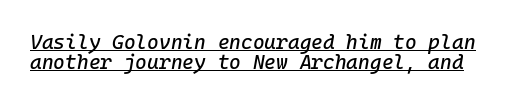
Q: Is the text italic (slanted)? A: Yes, it leans right by about 10 degrees.
Q: Is the text underlined? A: Yes.
Q: Is the spacing between letters normal or unusually wide? A: Normal.
Q: Is the spacing between lines tight, normal or loose? A: Tight.
